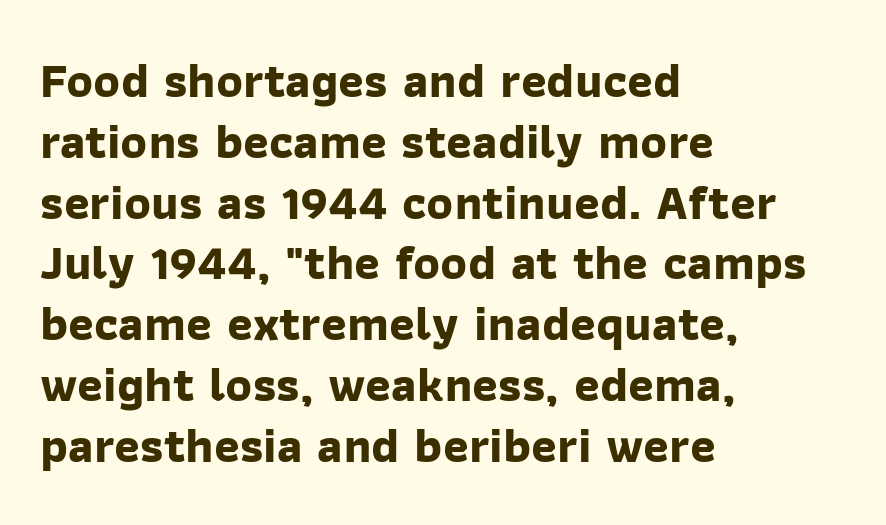
Here the glyphs are tracked normally, forming tight word shapes. Short and long lines alike share a common starting point at left. Every letter is thick-stroked: bold, no question. Each letter's strokes conclude bluntly, with no projecting serifs.
